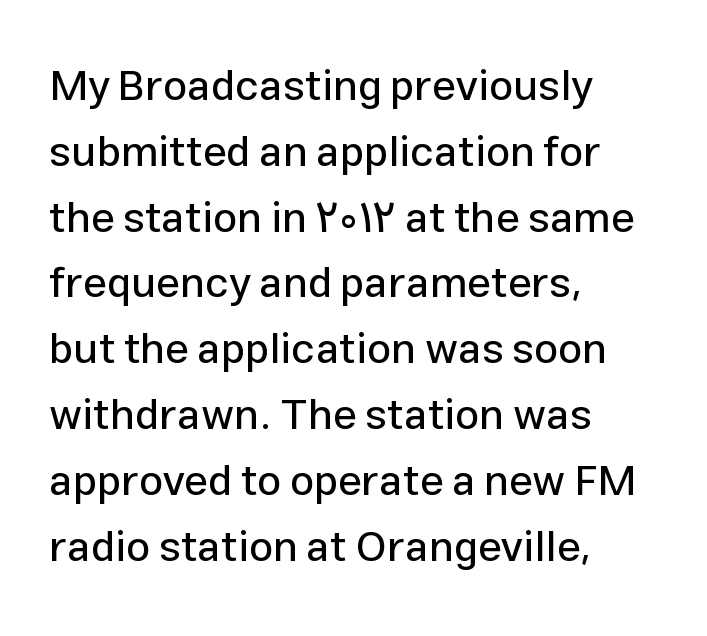
Q: Is the text italic (slanted)? A: No, it is upright.
Q: Is the typeface a serif or a sans-serif typeface? A: Sans-serif.
Q: Is the text underlined? A: No.
Q: How is the paragraph aligned? A: Left-aligned.
Q: Is the spacing between letters normal or unusually wide? A: Normal.
Q: Is the spacing between lines tight, normal or loose? A: Normal.
Q: Width (condensed, normal, or wide)? A: Normal.
Q: Stroke contrast? A: Low.
Q: x-height? A: Medium.
Q: Monospaced? A: No.
